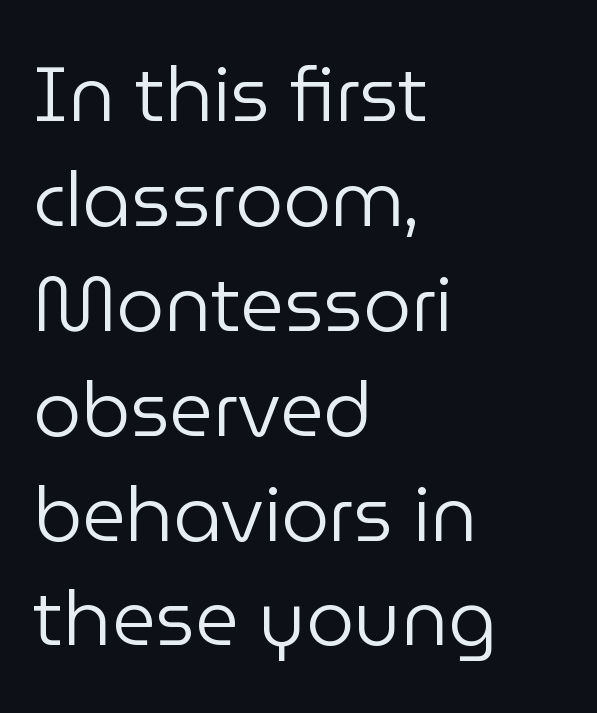
The image shows 76 px regular-weight sans-serif type, upright; set left-aligned, normal line spacing (1.38x), normal letter spacing, not underlined; low stroke contrast and a medium x-height.
